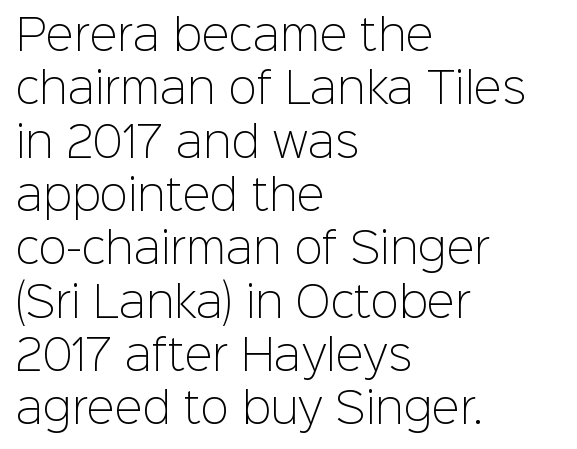
Q: Is the text bold? A: No.
Q: Is the text italic (slanted)? A: No, it is upright.
Q: Is the typeface a serif or a sans-serif typeface? A: Sans-serif.
Q: Is the text underlined? A: No.
Q: How is the paragraph aligned? A: Left-aligned.
Q: Is the spacing between letters normal or unusually wide? A: Normal.
Q: Is the spacing between lines tight, normal or loose? A: Normal.
Q: Width (condensed, normal, or wide)? A: Normal.
Q: Stroke contrast? A: Low.
Q: x-height? A: Medium.
Q: Monospaced? A: No.
